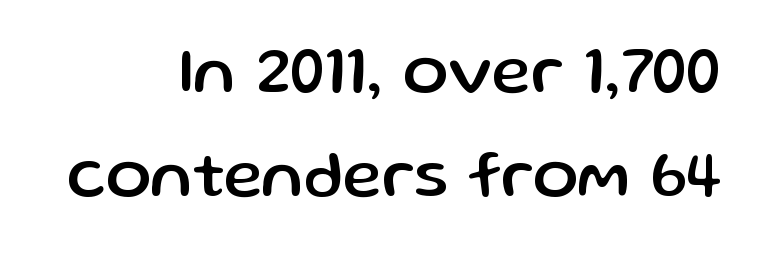
Q: Is the text italic (slanted)? A: No, it is upright.
Q: Is the typeface a serif or a sans-serif typeface? A: Sans-serif.
Q: Is the text underlined? A: No.
Q: How is the paragraph aligned? A: Right-aligned.
Q: Is the spacing between letters normal or unusually wide? A: Normal.
Q: Is the spacing between lines tight, normal or loose? A: Normal.
Q: Width (condensed, normal, or wide)? A: Normal.
Q: Stroke contrast? A: Low.
Q: x-height? A: Medium.
Q: Monospaced? A: No.
